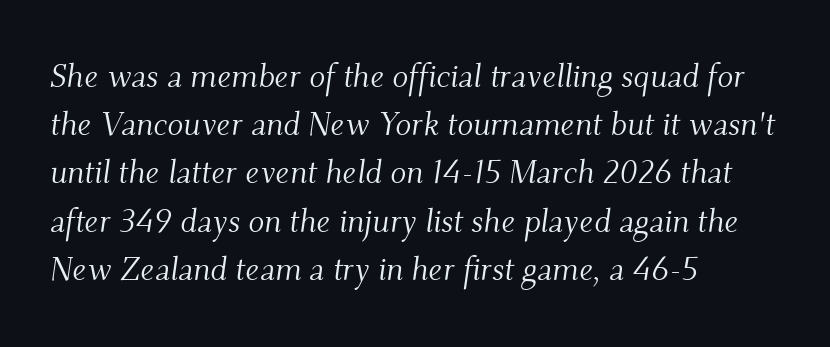
Every character sits at an angle, as italics do. Observe the ordinary spacing: letters are neighbours, not strangers. Note: serifs present on the glyphs. Only glyphs here, with clear space below each row. The characters are drawn with everyday or finer stroke widths. Do the characters align in a grid? No, the font is proportional.
